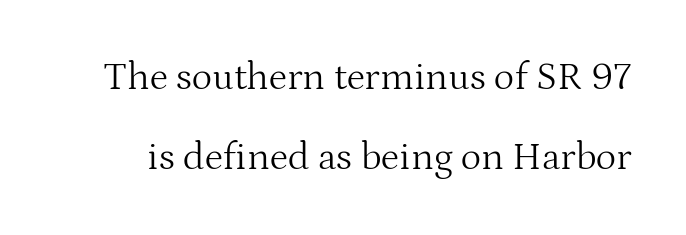
Is the letter spacing exaggerated? No — it looks like the ordinary default. Honestly, there is no underline to notice here at all. Each stroke keeps to a modest, everyday thickness or less. Quick note: not italic, upright. The characters display serif detailing at their extremities.
